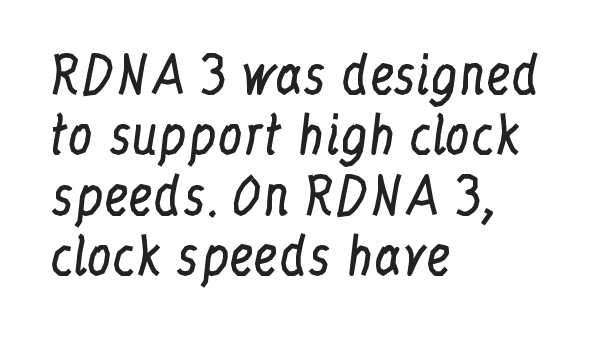
{"serif": "yes", "bold": "no", "weight": "regular", "width": "condensed", "stroke_contrast": "low", "x_height": "medium", "monospaced": "no", "underline": "no", "align": "left", "line_spacing_ratio": 1.21, "letter_spacing": "normal", "letter_spacing_em": 0.0, "glyph_px": 50}
